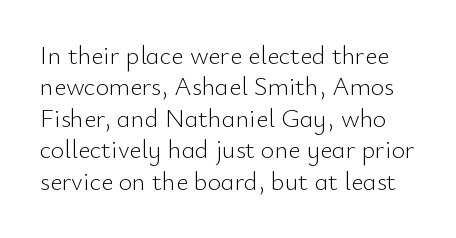
Beneath every word, the page is bare. Tracking here is standard; glyphs follow each other at the usual distance. These glyphs show unthickened strokes, regular width or finer. Notice how the stems are strictly vertical — no italics here.
